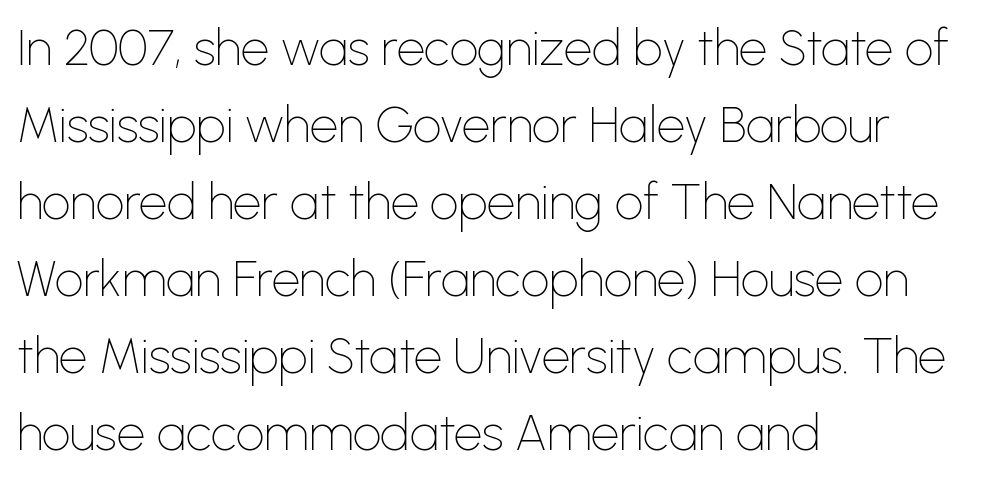
The image shows 50 px thin sans-serif type, upright; set left-aligned, normal line spacing (1.54x), normal letter spacing, not underlined; low stroke contrast and a medium x-height.
